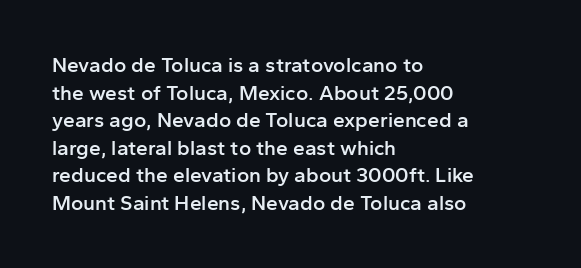
{"italic": "no", "bold": "semi", "underline": "no", "align": "left", "line_spacing": "normal", "line_spacing_ratio": 1.31, "letter_spacing": "normal", "letter_spacing_em": 0.0, "glyph_px": 21}
